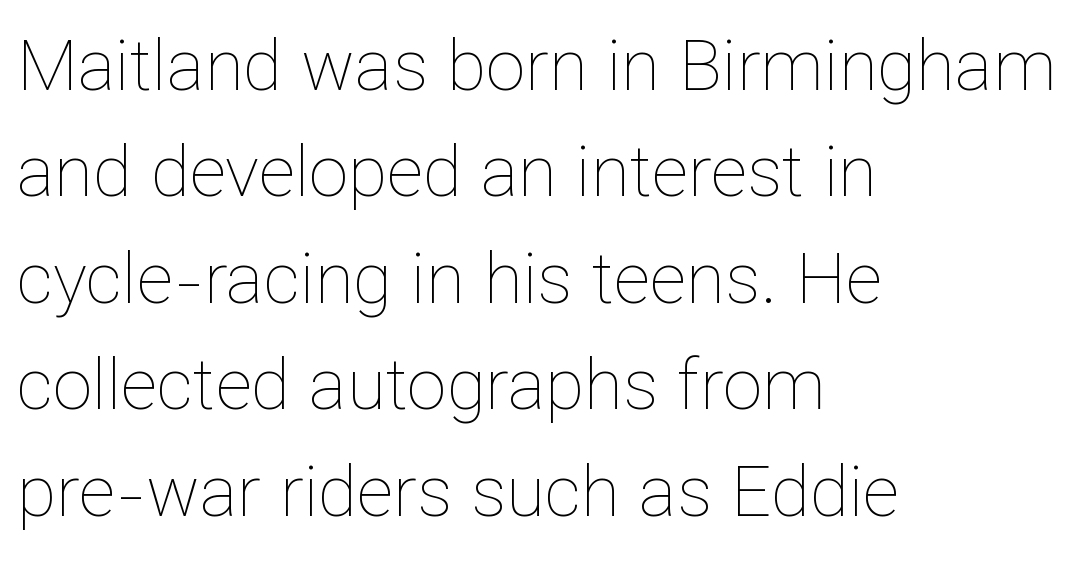
Q: Is the text bold? A: No.
Q: Is the text italic (slanted)? A: No, it is upright.
Q: Is the text underlined? A: No.
Q: How is the paragraph aligned? A: Left-aligned.
Q: Is the spacing between letters normal or unusually wide? A: Normal.
Q: Is the spacing between lines tight, normal or loose? A: Normal.
Q: Width (condensed, normal, or wide)? A: Normal.
Q: Stroke contrast? A: Low.
Q: x-height? A: Medium.
Q: Monospaced? A: No.
